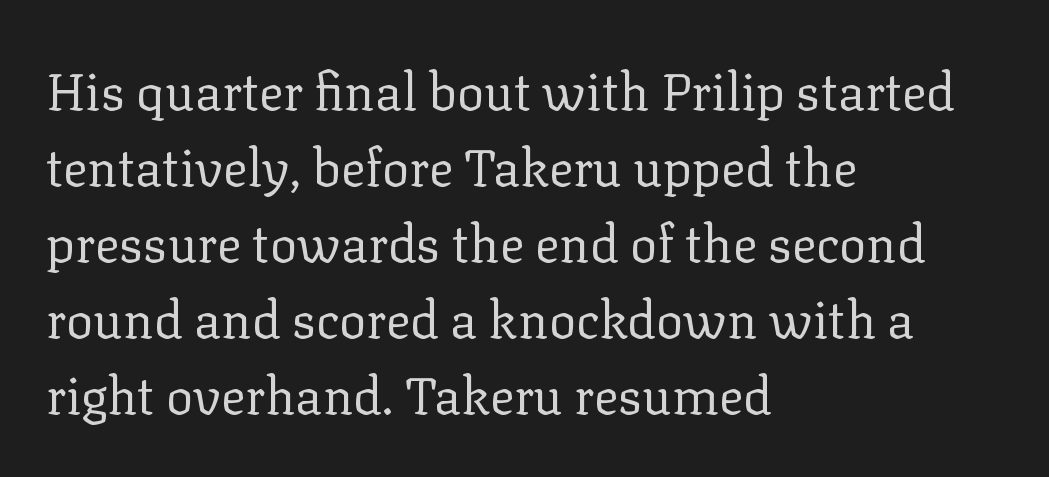
{"serif": "yes", "italic": "no", "bold": "no", "weight": "regular", "width": "normal", "stroke_contrast": "low", "x_height": "medium", "monospaced": "no", "underline": "no", "align": "left", "line_spacing": "normal", "line_spacing_ratio": 1.49, "letter_spacing": "normal", "letter_spacing_em": 0.0, "glyph_px": 51}
